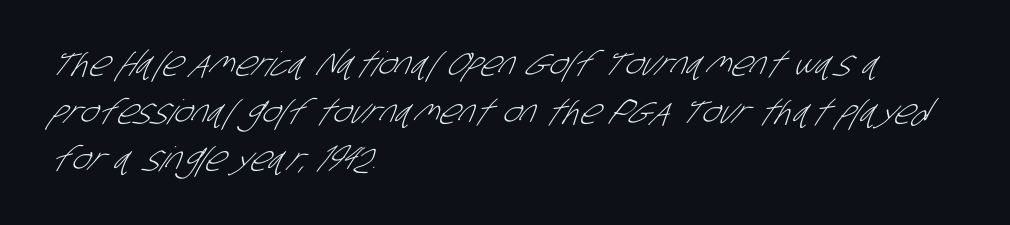
Q: Is the text bold? A: No.
Q: Is the typeface a serif or a sans-serif typeface? A: Sans-serif.
Q: Is the text underlined? A: No.
Q: How is the paragraph aligned? A: Left-aligned.
Q: Is the spacing between letters normal or unusually wide? A: Normal.
Q: Is the spacing between lines tight, normal or loose? A: Normal.
Q: Width (condensed, normal, or wide)? A: Condensed.
Q: Stroke contrast? A: Low.
Q: x-height? A: Large.
Q: Monospaced? A: No.
